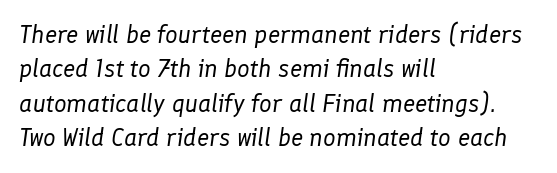
You can tell it's italic because the verticals aren't actually vertical. These lines keep a tight, regular rhythm from letter to letter. Beneath every word, the page is bare. Interline gaps are of average width in this sample.
